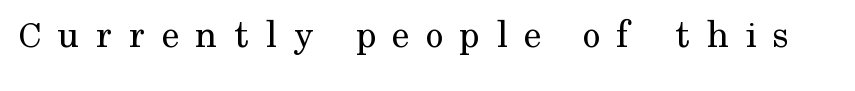
The image shows 40 px regular-weight serif type, upright; set unusually wide letter spacing (+0.4 em), not underlined; medium stroke contrast and a medium x-height.
